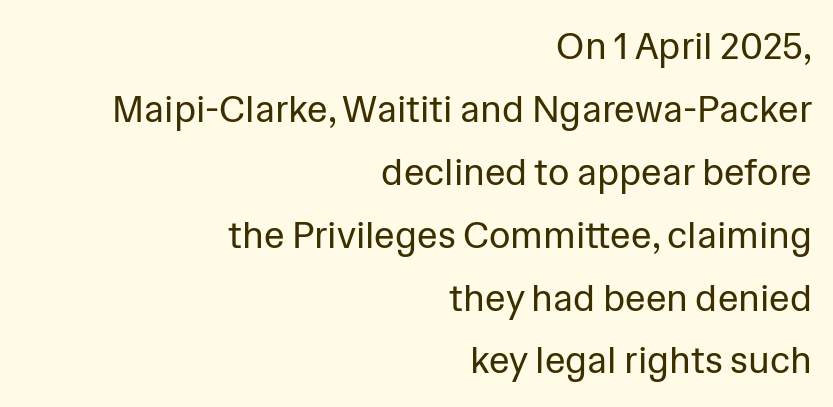
The image shows 37 px regular-weight sans-serif type, upright; set right-aligned, normal line spacing (1.7x), normal letter spacing, not underlined; low stroke contrast and a medium x-height.
